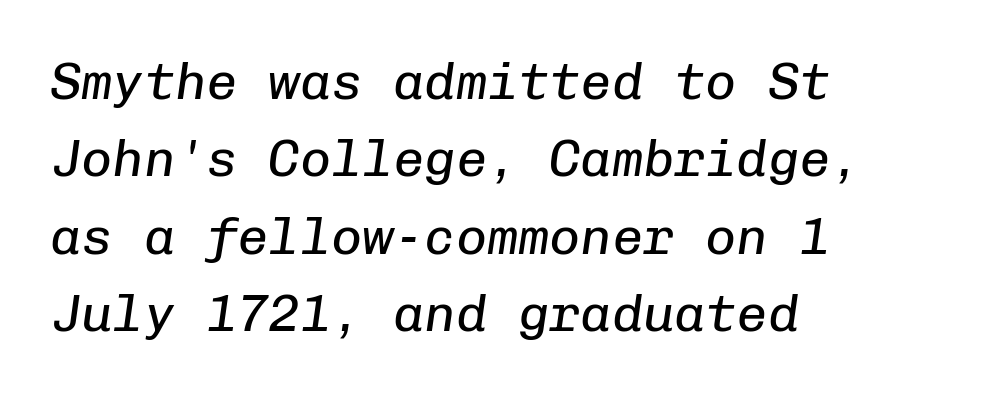
The image shows 52 px regular-weight type, italic (leaning right), monospaced; set left-aligned, normal line spacing (1.49x), normal letter spacing, not underlined; low stroke contrast and a medium x-height.
